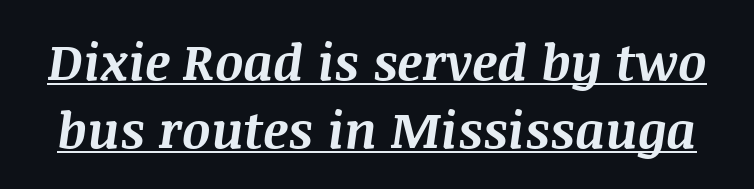
{"italic": "yes", "lean": "right", "slant_degrees": 8, "bold": "yes", "weight": "bold", "width": "normal", "stroke_contrast": "medium", "x_height": "large", "monospaced": "no", "underline": "yes", "line_spacing": "normal", "line_spacing_ratio": 1.36, "letter_spacing": "normal", "letter_spacing_em": 0.0, "glyph_px": 50}
